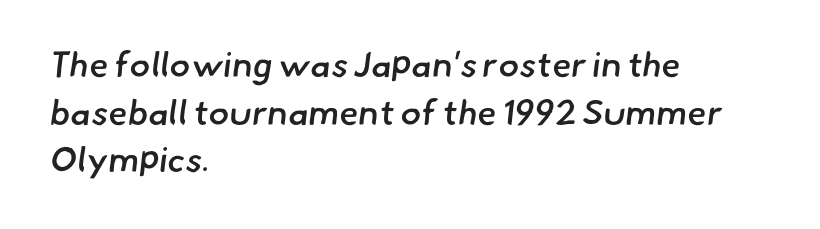
The image shows 35 px semibold sans-serif type; set left-aligned, normal line spacing (1.36x), normal letter spacing, not underlined; low stroke contrast and a small x-height.
